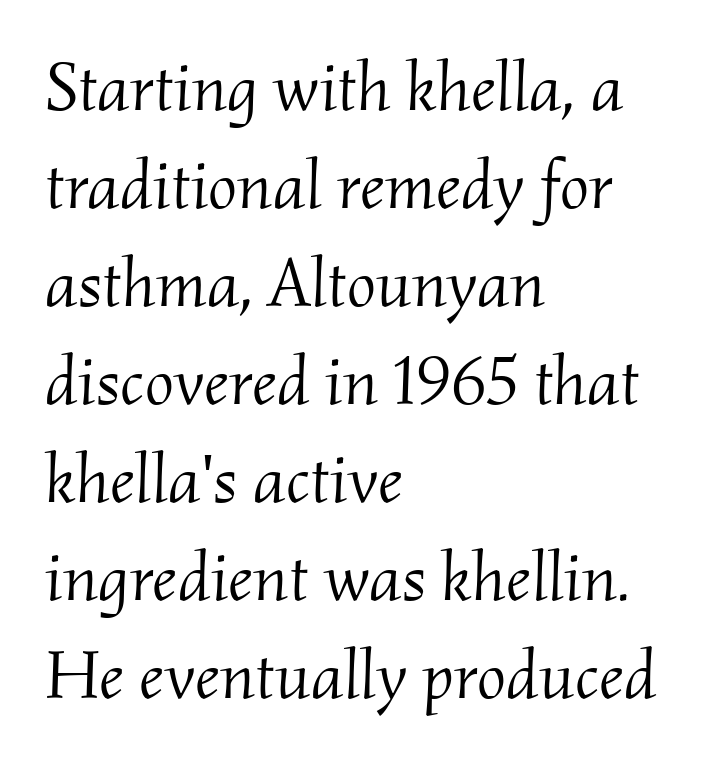
Q: Is the text bold? A: No.
Q: Is the text italic (slanted)? A: Yes, it leans right by about 2 degrees.
Q: Is the typeface a serif or a sans-serif typeface? A: Serif.
Q: Is the text underlined? A: No.
Q: How is the paragraph aligned? A: Left-aligned.
Q: Is the spacing between letters normal or unusually wide? A: Normal.
Q: Is the spacing between lines tight, normal or loose? A: Normal.
Q: Width (condensed, normal, or wide)? A: Normal.
Q: Stroke contrast? A: Medium.
Q: x-height? A: Small.
Q: Monospaced? A: No.
